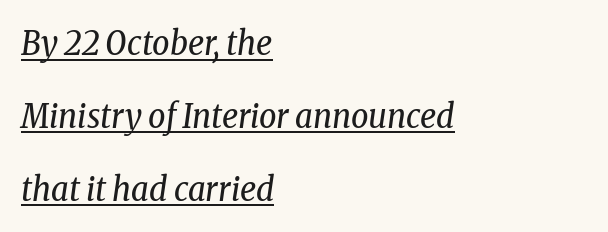
The image shows 34 px regular-weight, condensed serif type, italic (leaning right); set left-aligned, loose line spacing (2.14x), normal letter spacing, underlined; low stroke contrast and a medium x-height.
